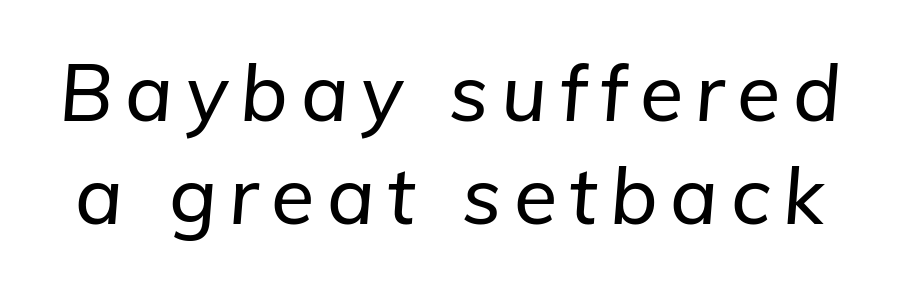
The image shows 79 px text type, italic (leaning right); set normal line spacing (1.3x), not underlined; low stroke contrast and a medium x-height.
